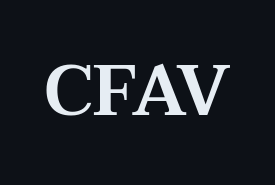
Q: Is the text italic (slanted)? A: No, it is upright.
Q: Is the typeface a serif or a sans-serif typeface? A: Serif.
Q: Is the text underlined? A: No.
Q: Is the spacing between letters normal or unusually wide? A: Normal.
Q: Width (condensed, normal, or wide)? A: Wide.
Q: Stroke contrast? A: Medium.
Q: x-height? A: Medium.
Q: Monospaced? A: No.
